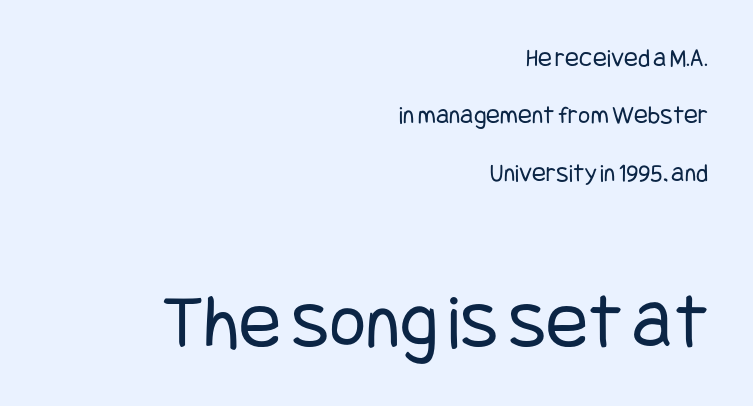
{"serif": "no", "italic": "no", "bold": "no", "weight": "regular", "width": "condensed", "stroke_contrast": "low", "x_height": "large", "underline": "no", "align": "right", "line_spacing": "loose", "line_spacing_ratio": 2.21, "letter_spacing": "normal", "letter_spacing_em": 0.0, "larger_block": "second", "size_ratio": 3.04, "glyph_px": 79}
